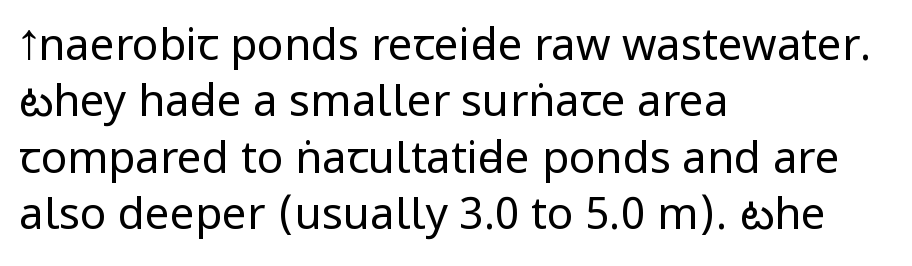
The image shows 44 px regular-weight, condensed sans-serif type, upright; set left-aligned, normal line spacing (1.28x), normal letter spacing, not underlined; low stroke contrast.
